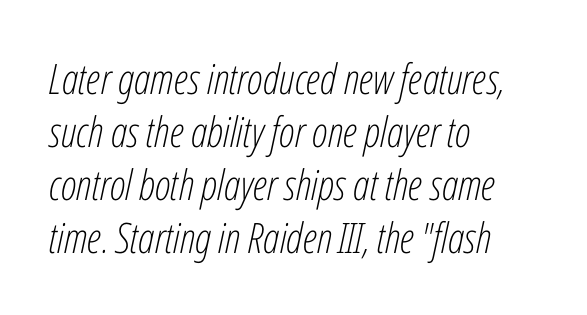
Q: Is the text bold? A: No.
Q: Is the text italic (slanted)? A: Yes, it leans right by about 12 degrees.
Q: Is the text underlined? A: No.
Q: How is the paragraph aligned? A: Left-aligned.
Q: Is the spacing between letters normal or unusually wide? A: Normal.
Q: Is the spacing between lines tight, normal or loose? A: Normal.
Q: Width (condensed, normal, or wide)? A: Condensed.
Q: Stroke contrast? A: Low.
Q: x-height? A: Medium.
Q: Monospaced? A: No.
